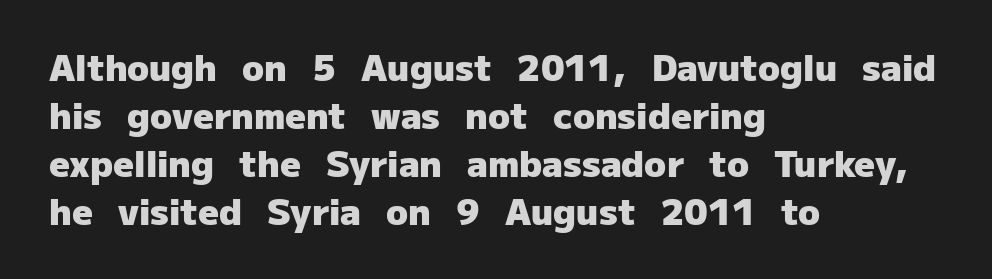
The image shows 36 px heavy sans-serif type, upright; set left-aligned, normal line spacing (1.33x), normal letter spacing, not underlined; low stroke contrast and a medium x-height.
